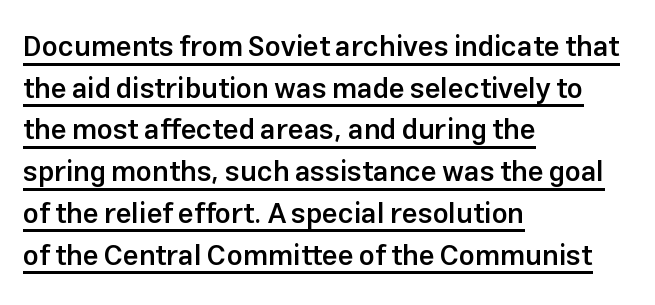
{"serif": "no", "italic": "no", "bold": "semi", "weight": "semibold", "width": "normal", "stroke_contrast": "low", "x_height": "medium", "monospaced": "no", "underline": "yes", "align": "left", "line_spacing": "normal", "line_spacing_ratio": 1.49, "letter_spacing": "normal", "letter_spacing_em": 0.0, "glyph_px": 28}
